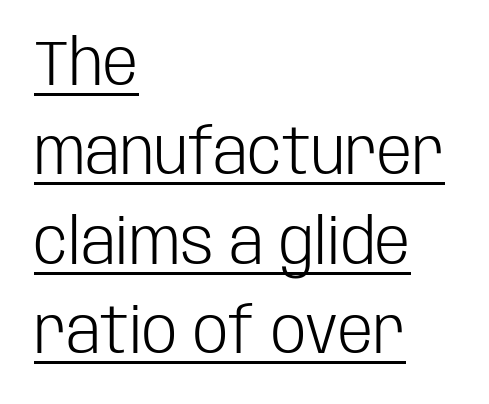
The designer went with a sans here, leaving each stem footless. Does the lettering tilt? It doesn't — this is upright. If you measured baseline to baseline, you'd find a middling distance. These characters rest on top of a visible drawn line. No extra tracking has been applied to these lines.
